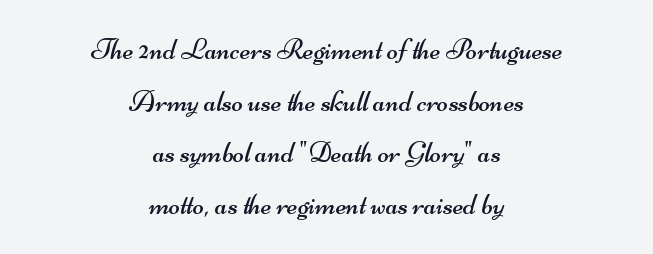
The image shows 30 px regular-weight, wide sans-serif type; set centered, line spacing 1.72x, normal letter spacing, not underlined; medium stroke contrast and a small x-height.
